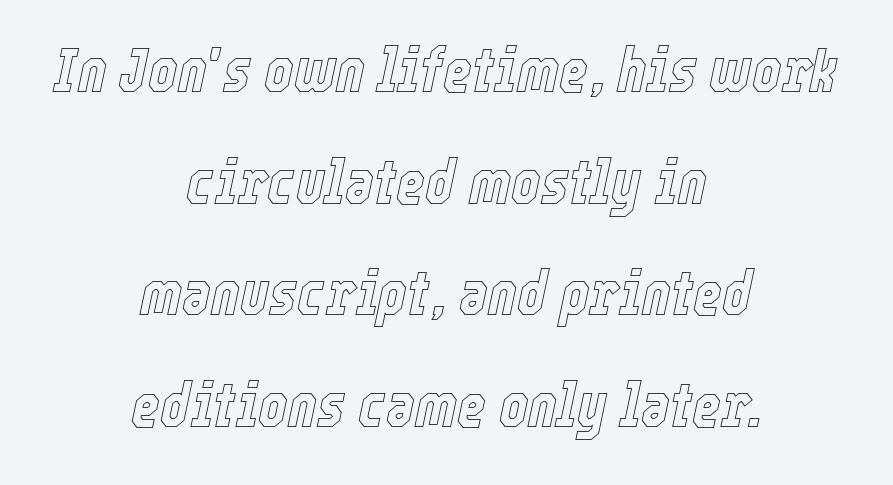
{"italic": "yes", "lean": "right", "slant_degrees": 12, "width": "condensed", "x_height": "medium", "monospaced": "no", "underline": "no", "align": "center", "line_spacing_ratio": 1.8, "letter_spacing": "normal", "letter_spacing_em": 0.0, "glyph_px": 62}
